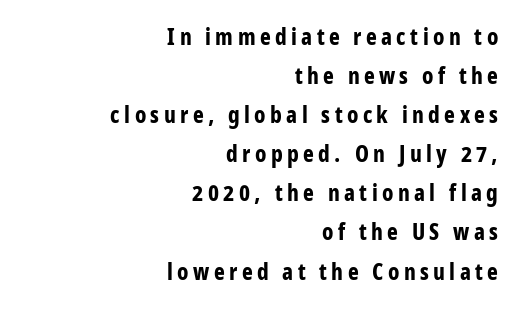
How would I describe the line gaps? Plain and ordinary. The passage shown is emphatically bold. Every row of glyphs terminates at an identical x-position on the right. This is the regular roman posture of the typeface. Each row of text sits above clean, open space.
